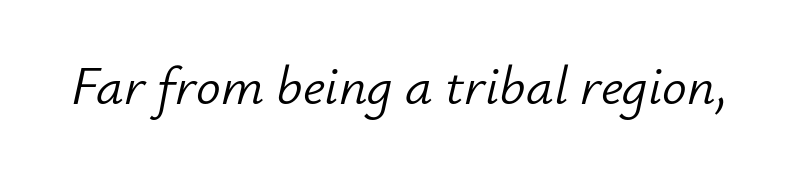
{"italic": "yes", "lean": "right", "slant_degrees": 12, "bold": "no", "weight": "light", "width": "normal", "stroke_contrast": "low", "x_height": "small", "monospaced": "no", "underline": "no", "letter_spacing": "normal", "letter_spacing_em": 0.0, "glyph_px": 55}
